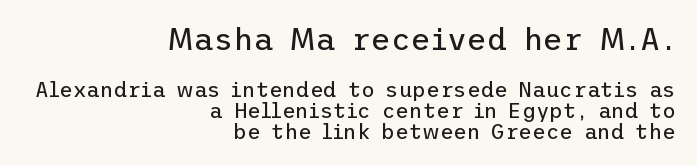
Q: Is the text bold? A: No.
Q: Is the text italic (slanted)? A: No, it is upright.
Q: Is the typeface a serif or a sans-serif typeface? A: Sans-serif.
Q: Is the text underlined? A: No.
Q: How is the paragraph aligned? A: Right-aligned.
Q: Is the spacing between letters normal or unusually wide? A: Normal.
Q: Is the spacing between lines tight, normal or loose? A: Tight.
Q: Which block of text is set in a larger size, the first (top) or the second (bottom)? A: The first (top) one.
Q: Width (condensed, normal, or wide)? A: Normal.
Q: Stroke contrast? A: Low.
Q: x-height? A: Medium.
